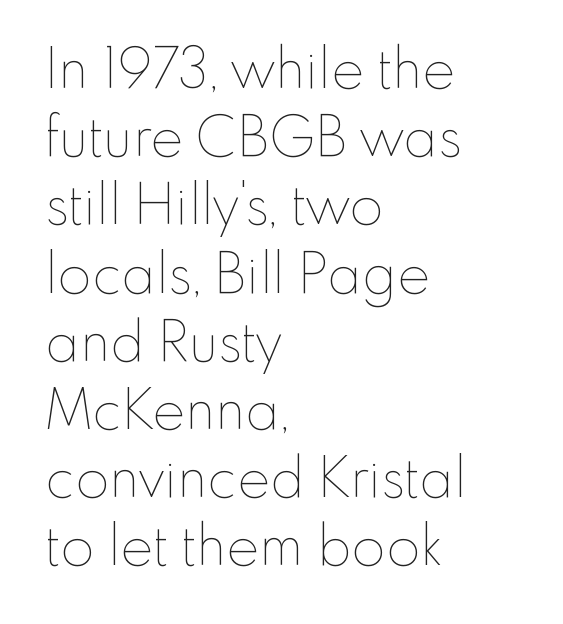
The compositor pushed each line to the left boundary. When letters stand straight like this, we call the style roman or upright. Think of a printed novel: that variable character pitch is what you see here. Ink coverage per letter is moderate at most.
